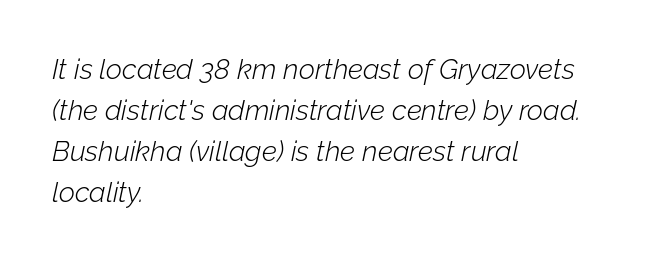
The image shows 28 px light type, italic (leaning right); set left-aligned, normal line spacing (1.47x), normal letter spacing, not underlined; low stroke contrast and a medium x-height.
